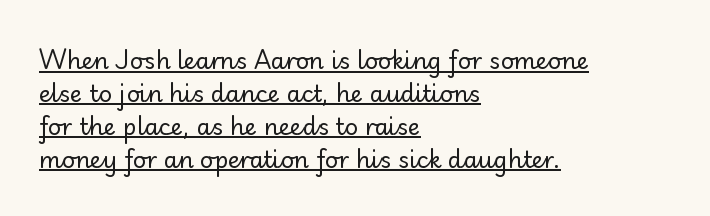
{"italic": "no", "bold": "no", "underline": "yes", "align": "left", "line_spacing": "normal", "line_spacing_ratio": 1.43, "letter_spacing": "normal", "letter_spacing_em": 0.0, "glyph_px": 23}
